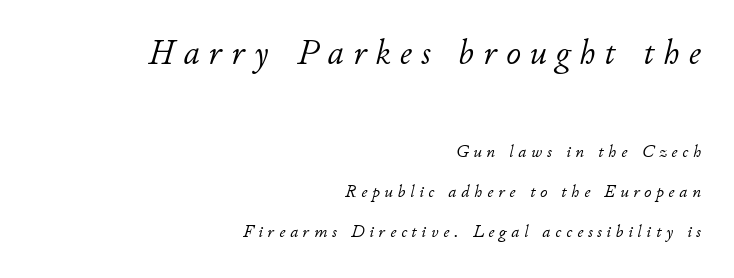
{"italic": "yes", "lean": "right", "slant_degrees": 11, "bold": "no", "weight": "light", "width": "normal", "stroke_contrast": "low", "x_height": "small", "monospaced": "no", "underline": "no", "align": "right", "line_spacing": "loose", "line_spacing_ratio": 2.21, "letter_spacing": "wide", "letter_spacing_em": 0.26, "larger_block": "first", "size_ratio": 2.0, "glyph_px": 36}
